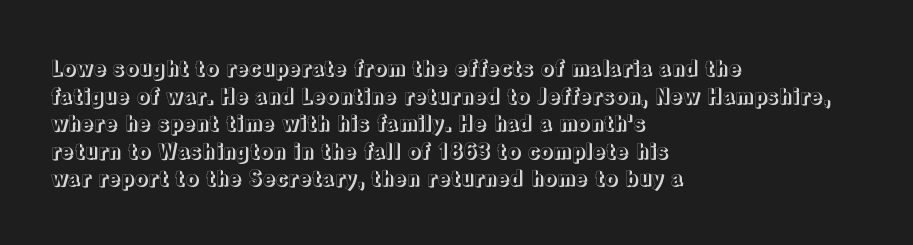
The image shows 21 px text type, upright; set left-aligned, normal line spacing (1.31x), normal letter spacing, not underlined.
